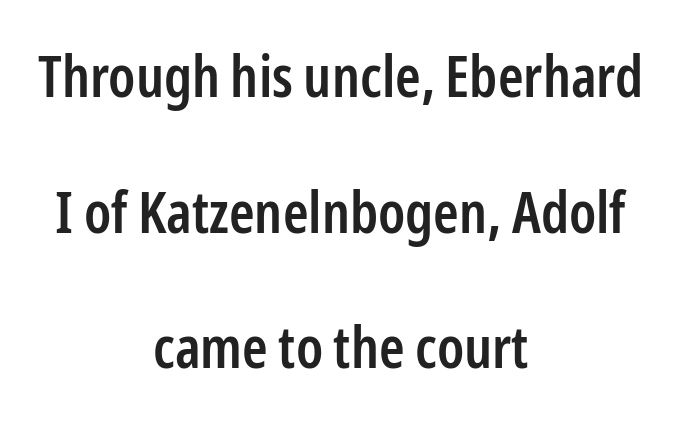
Here the designer chose a conventional face with non-uniform glyph widths. The sample has been set in demibold, a notch under bold. Alignment: centered. The area under the type is left untouched.
